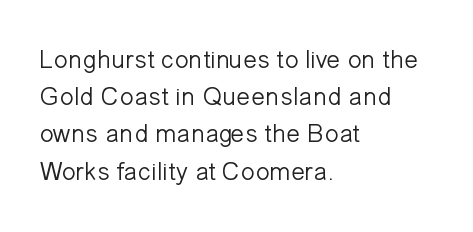
The rendering anchors every line to the left-hand side. A clean baseline with only descenders dipping below it. No chunkiness to these letters — they're not bold. Leading matches the norm, producing a regular column. Ascenders rise straight up at ninety degrees. Nobody touched the tracking dial on this one.
